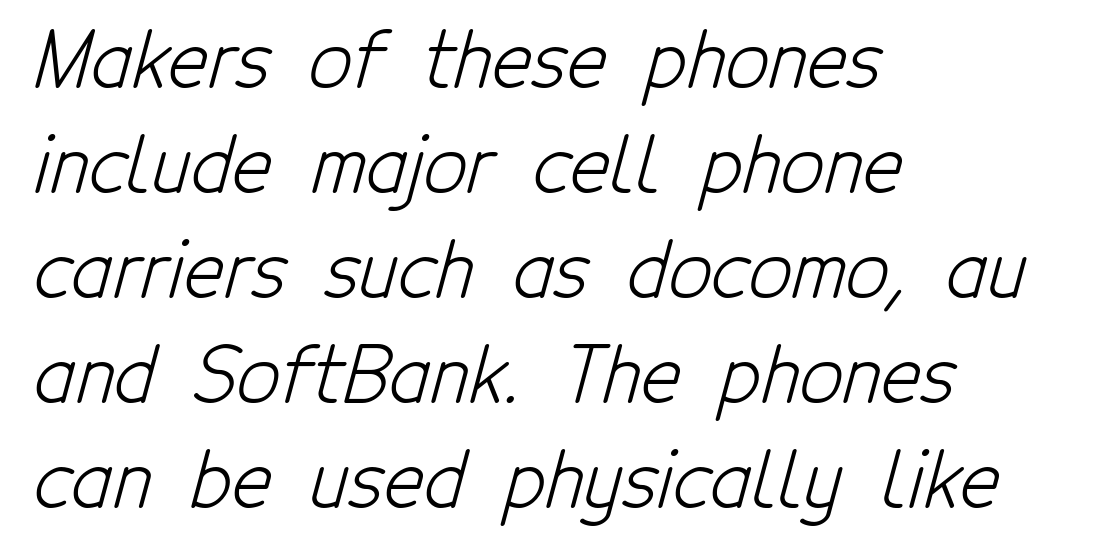
Q: Is the text bold? A: No.
Q: Is the typeface a serif or a sans-serif typeface? A: Sans-serif.
Q: Is the text underlined? A: No.
Q: How is the paragraph aligned? A: Left-aligned.
Q: Is the spacing between letters normal or unusually wide? A: Normal.
Q: Is the spacing between lines tight, normal or loose? A: Normal.
Q: Width (condensed, normal, or wide)? A: Condensed.
Q: Stroke contrast? A: Low.
Q: x-height? A: Medium.
Q: Monospaced? A: No.
